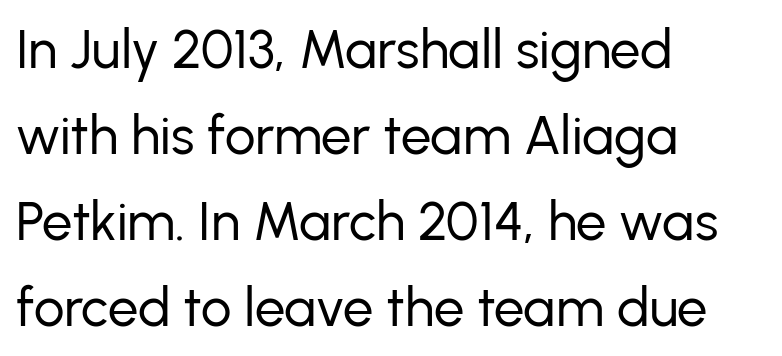
{"serif": "no", "italic": "no", "bold": "no", "weight": "regular", "width": "normal", "stroke_contrast": "low", "x_height": "medium", "monospaced": "no", "underline": "no", "align": "left", "line_spacing": "normal", "line_spacing_ratio": 1.59, "letter_spacing": "normal", "letter_spacing_em": 0.0, "glyph_px": 54}
